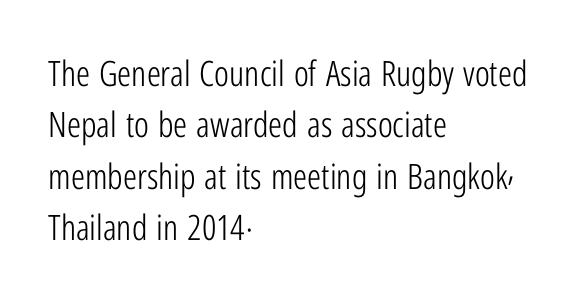
In terms of letterform style, serifs are entirely absent. A typesetter would mark this as roman, not italic. The rendering uses natural spacing where letterforms have individual widths. The area under the type is left untouched. Stems here are at most as thick as an everyday book face. Left-aligned paragraph, ragged on the right.
